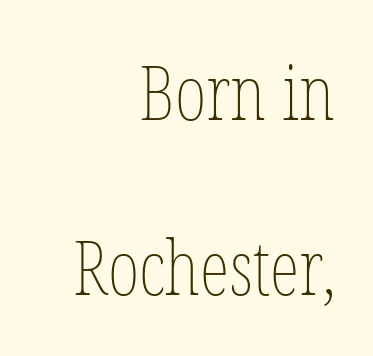
The image shows 76 px thin, condensed type, upright; set right-aligned, loose line spacing (2.3x), normal letter spacing, not underlined; low stroke contrast and a medium x-height.
